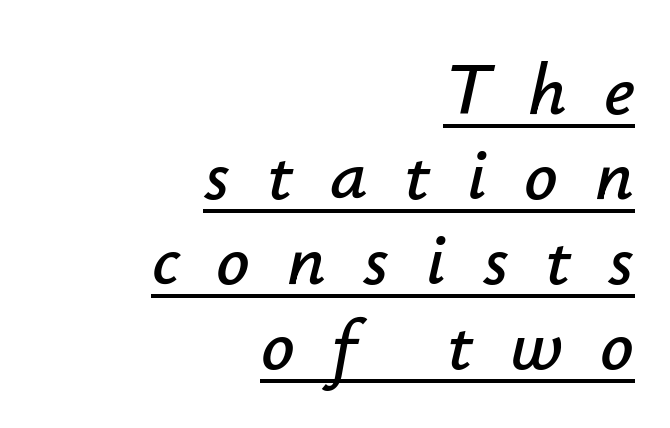
{"italic": "yes", "lean": "right", "slant_degrees": 12, "width": "normal", "stroke_contrast": "low", "x_height": "small", "monospaced": "no", "underline": "yes", "align": "right", "line_spacing": "tight", "line_spacing_ratio": 1.15, "letter_spacing": "wide", "letter_spacing_em": 0.5, "glyph_px": 74}
